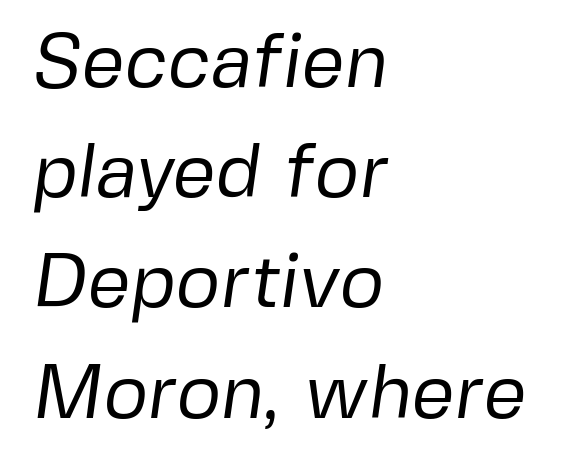
Q: Is the text bold? A: No.
Q: Is the typeface a serif or a sans-serif typeface? A: Sans-serif.
Q: Is the text underlined? A: No.
Q: How is the paragraph aligned? A: Left-aligned.
Q: Is the spacing between letters normal or unusually wide? A: Normal.
Q: Is the spacing between lines tight, normal or loose? A: Normal.
Q: Width (condensed, normal, or wide)? A: Normal.
Q: Stroke contrast? A: Low.
Q: x-height? A: Medium.
Q: Monospaced? A: No.
